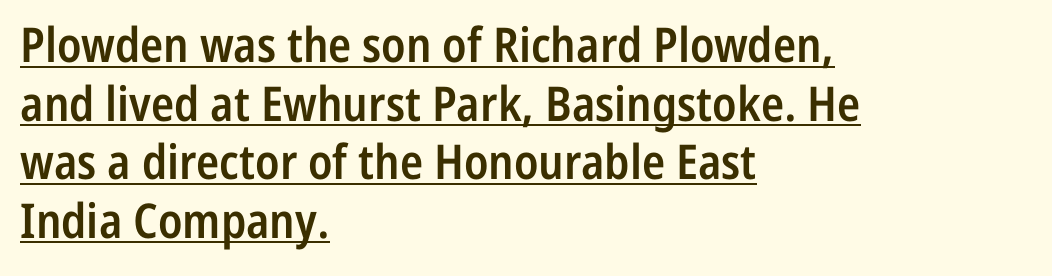
Q: Is the text bold? A: Semi-bold.
Q: Is the text italic (slanted)? A: No, it is upright.
Q: Is the typeface a serif or a sans-serif typeface? A: Sans-serif.
Q: Is the text underlined? A: Yes.
Q: How is the paragraph aligned? A: Left-aligned.
Q: Is the spacing between letters normal or unusually wide? A: Normal.
Q: Width (condensed, normal, or wide)? A: Condensed.
Q: Stroke contrast? A: Low.
Q: x-height? A: Medium.
Q: Monospaced? A: No.
